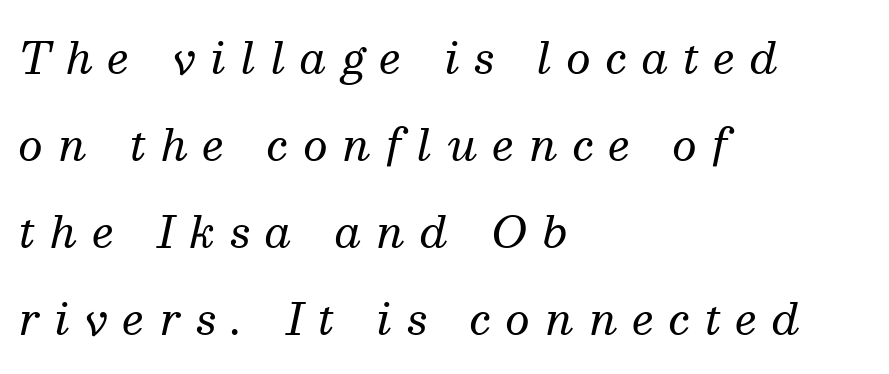
{"serif": "yes", "italic": "yes", "lean": "right", "slant_degrees": 13, "bold": "no", "weight": "regular", "width": "normal", "stroke_contrast": "medium", "x_height": "medium", "monospaced": "no", "underline": "no", "align": "left", "line_spacing": "loose", "line_spacing_ratio": 2.02, "letter_spacing": "wide", "letter_spacing_em": 0.35, "glyph_px": 43}
